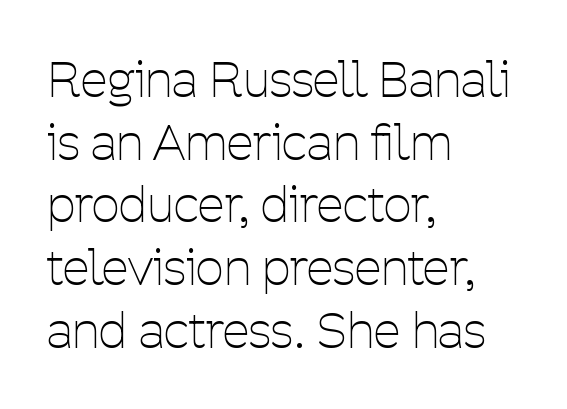
{"serif": "no", "italic": "no", "bold": "no", "weight": "thin", "width": "condensed", "stroke_contrast": "low", "x_height": "medium", "monospaced": "no", "underline": "no", "align": "left", "line_spacing": "normal", "line_spacing_ratio": 1.28, "letter_spacing": "normal", "letter_spacing_em": 0.0, "glyph_px": 49}
